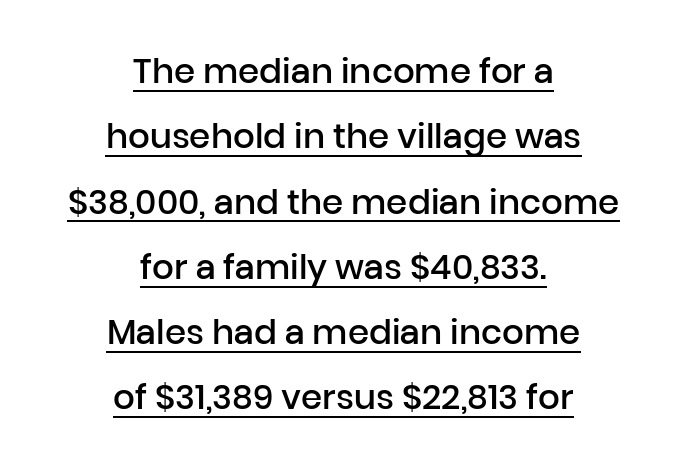
{"serif": "no", "italic": "no", "bold": "semi", "weight": "semibold", "width": "normal", "stroke_contrast": "low", "x_height": "medium", "monospaced": "no", "underline": "yes", "align": "center", "line_spacing": "loose", "line_spacing_ratio": 1.92, "letter_spacing": "normal", "letter_spacing_em": 0.0, "glyph_px": 34}
